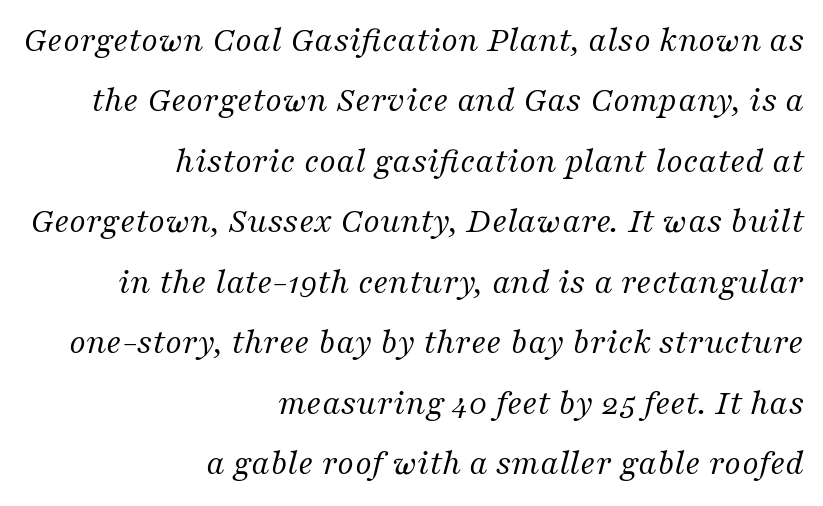
Q: Is the text bold? A: No.
Q: Is the text italic (slanted)? A: Yes, it leans right by about 16 degrees.
Q: Is the typeface a serif or a sans-serif typeface? A: Serif.
Q: Is the text underlined? A: No.
Q: How is the paragraph aligned? A: Right-aligned.
Q: Is the spacing between letters normal or unusually wide? A: Normal.
Q: Is the spacing between lines tight, normal or loose? A: Normal.
Q: Width (condensed, normal, or wide)? A: Normal.
Q: Stroke contrast? A: Medium.
Q: x-height? A: Medium.
Q: Monospaced? A: No.
